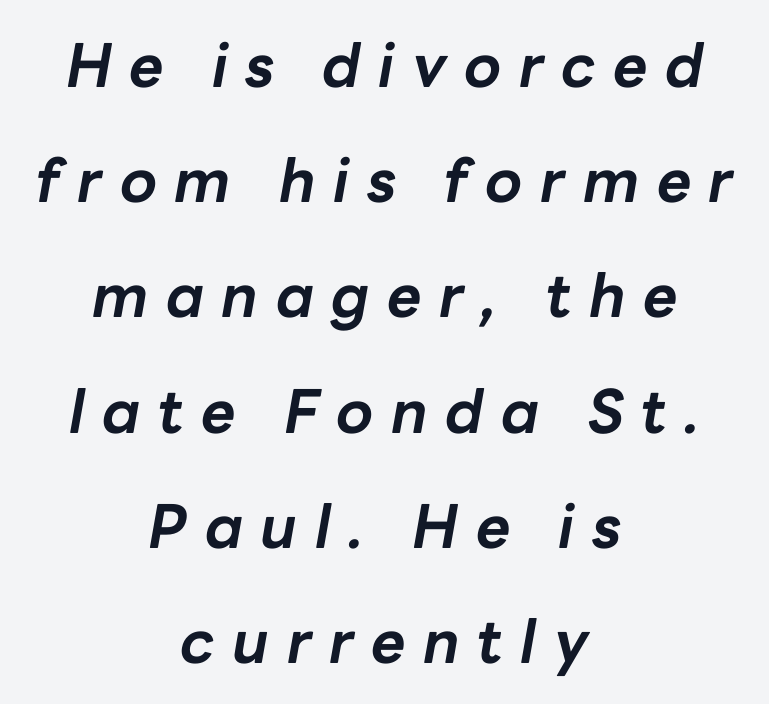
The passage shown is emphatically bold. A typesetter would mark this as italic. The lines are quadded center. Is this a fixed-width face? No — the glyphs have proportional, varying widths.
